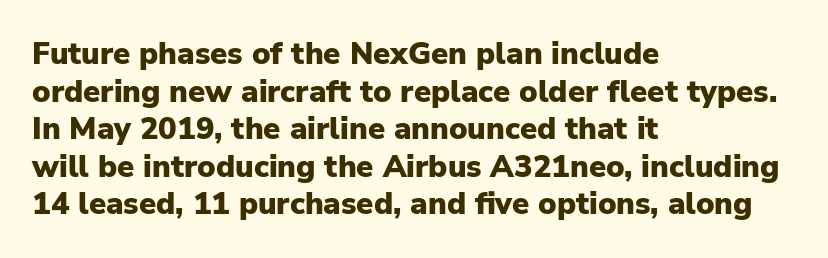
Q: Is the text bold? A: Yes.
Q: Is the text italic (slanted)? A: No, it is upright.
Q: Is the typeface a serif or a sans-serif typeface? A: Sans-serif.
Q: Is the text underlined? A: No.
Q: How is the paragraph aligned? A: Left-aligned.
Q: Is the spacing between letters normal or unusually wide? A: Normal.
Q: Width (condensed, normal, or wide)? A: Normal.
Q: Stroke contrast? A: Low.
Q: x-height? A: Medium.
Q: Monospaced? A: No.
